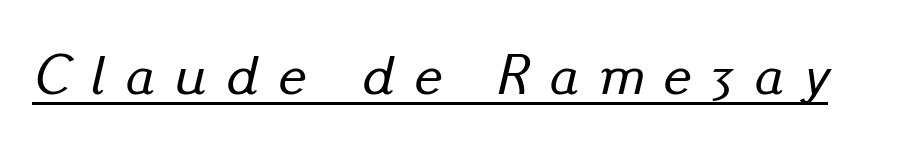
{"italic": "yes", "lean": "right", "slant_degrees": 13, "width": "normal", "stroke_contrast": "low", "x_height": "small", "monospaced": "no", "underline": "yes", "letter_spacing": "wide", "letter_spacing_em": 0.34, "glyph_px": 58}
